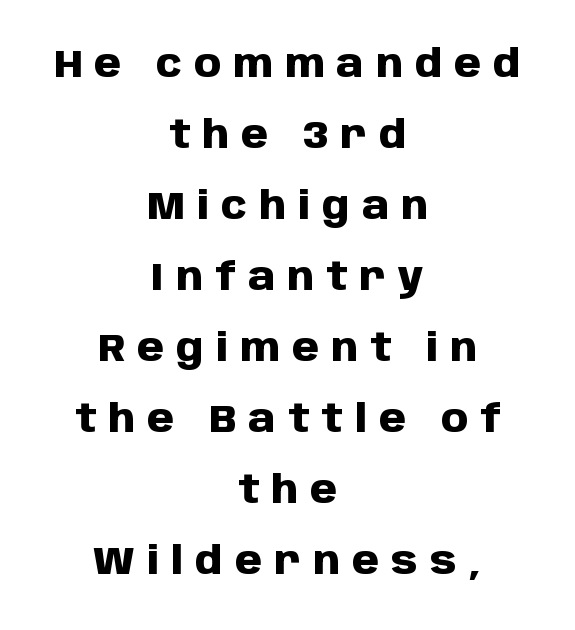
Type without underlining. Set as a true bold cut, around the 700 mark. Rendered with straight, roman letterforms. Nope, no serifs anywhere on these letters. Centered paragraph, ragged on both sides. Each letter keeps its own natural width here, so spacing adapts to shape.
